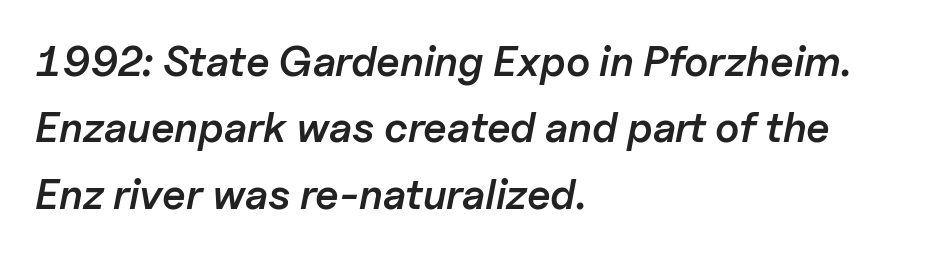
{"italic": "yes", "lean": "right", "slant_degrees": 11, "bold": "semi", "weight": "semibold", "width": "normal", "stroke_contrast": "low", "x_height": "medium", "monospaced": "no", "underline": "no", "align": "left", "line_spacing": "normal", "line_spacing_ratio": 1.58, "letter_spacing": "normal", "letter_spacing_em": 0.0, "glyph_px": 42}
